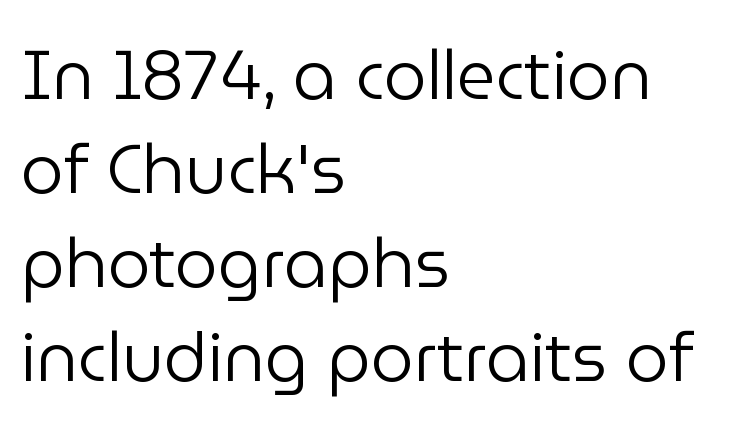
Q: Is the text bold? A: No.
Q: Is the text italic (slanted)? A: No, it is upright.
Q: Is the typeface a serif or a sans-serif typeface? A: Sans-serif.
Q: Is the text underlined? A: No.
Q: How is the paragraph aligned? A: Left-aligned.
Q: Is the spacing between letters normal or unusually wide? A: Normal.
Q: Is the spacing between lines tight, normal or loose? A: Normal.
Q: Width (condensed, normal, or wide)? A: Normal.
Q: Stroke contrast? A: Low.
Q: x-height? A: Medium.
Q: Monospaced? A: No.
